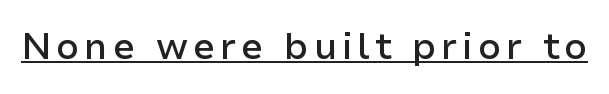
{"serif": "no", "italic": "no", "bold": "semi", "weight": "semibold", "width": "normal", "stroke_contrast": "low", "x_height": "medium", "monospaced": "no", "underline": "yes", "glyph_px": 37}
